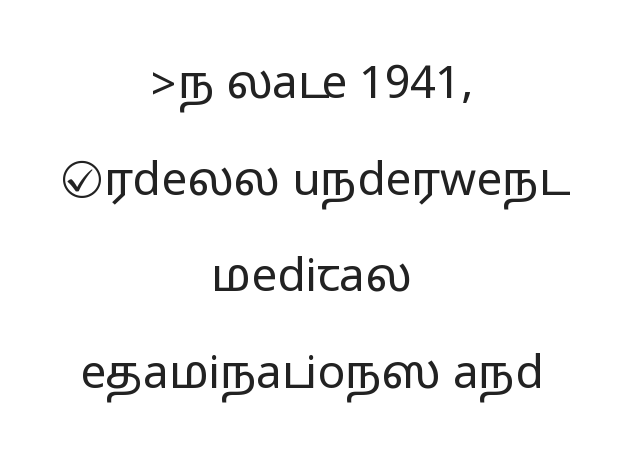
The lettering stays uniformly vertical, giving the passage a roman look. These lines stand farther apart than default settings would place them. Anything drawn beneath the words? Only blank space. Classification — sans serif.
